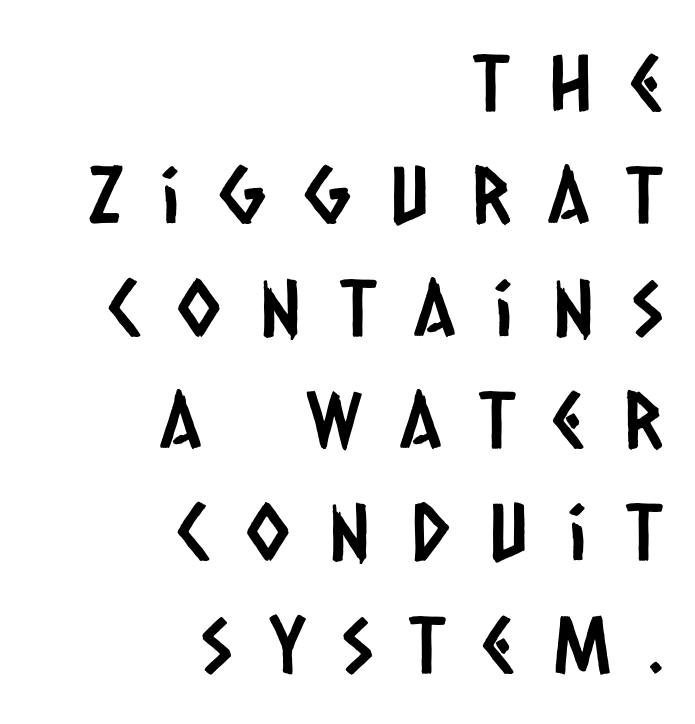
This sample uses expanded letter spacing, leaving extra air between glyphs. One-word summary of the alignment: right. Think of a printed novel: that variable character pitch is what you see here. Font category for this specimen: sans-serif. If you measured baseline to baseline, you'd find a middling distance.
